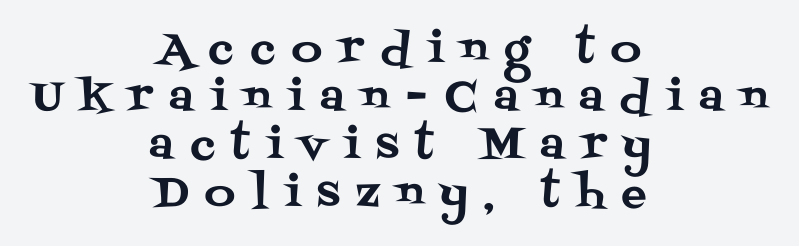
Q: Is the text italic (slanted)? A: No, it is upright.
Q: Is the typeface a serif or a sans-serif typeface? A: Serif.
Q: Is the text underlined? A: No.
Q: How is the paragraph aligned? A: Centered.
Q: Is the spacing between letters normal or unusually wide? A: Unusually wide.
Q: Is the spacing between lines tight, normal or loose? A: Tight.
Q: Width (condensed, normal, or wide)? A: Normal.
Q: Stroke contrast? A: Medium.
Q: x-height? A: Large.
Q: Monospaced? A: No.
